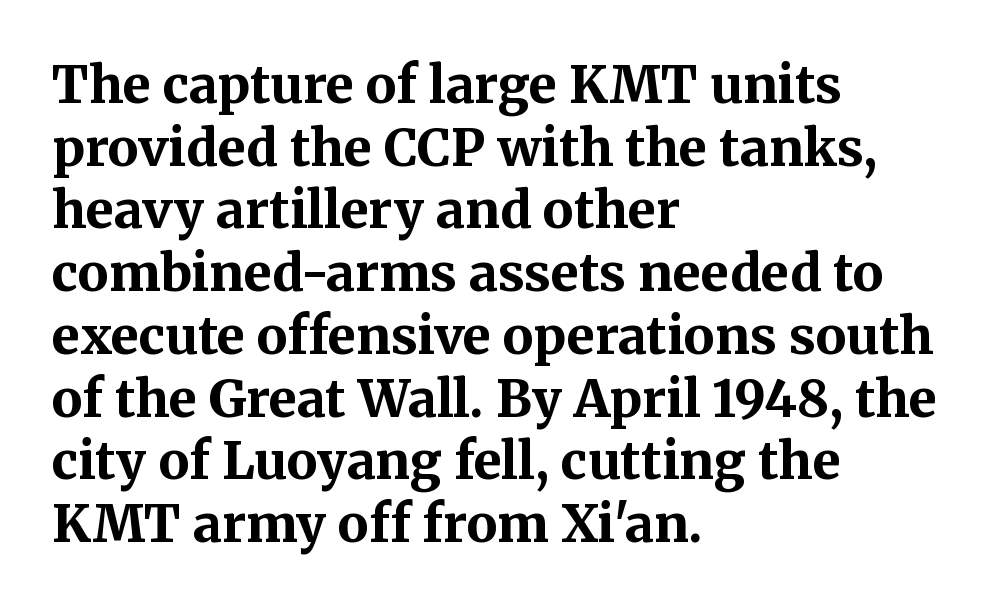
The image shows 51 px bold serif type, upright; set left-aligned, line spacing 1.23x, normal letter spacing, not underlined; medium stroke contrast and a medium x-height.
